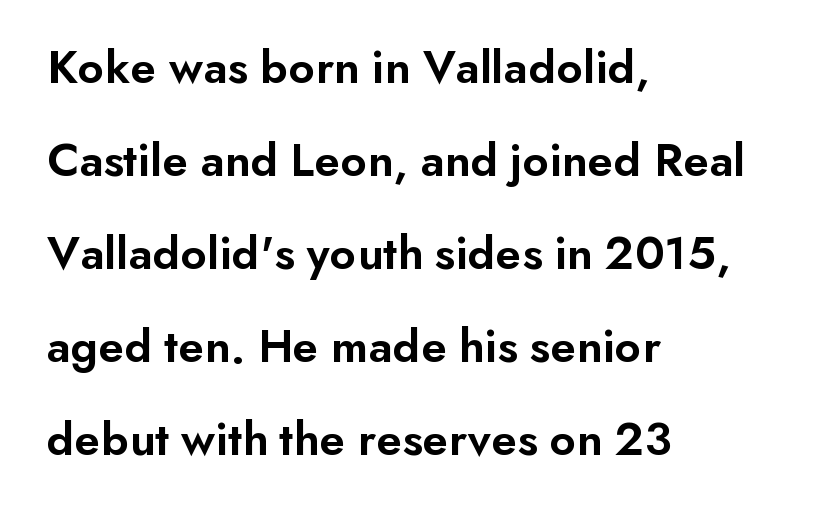
The image shows 49 px semibold sans-serif type, upright; set left-aligned, loose line spacing (1.9x), normal letter spacing, not underlined; low stroke contrast and a small x-height.
